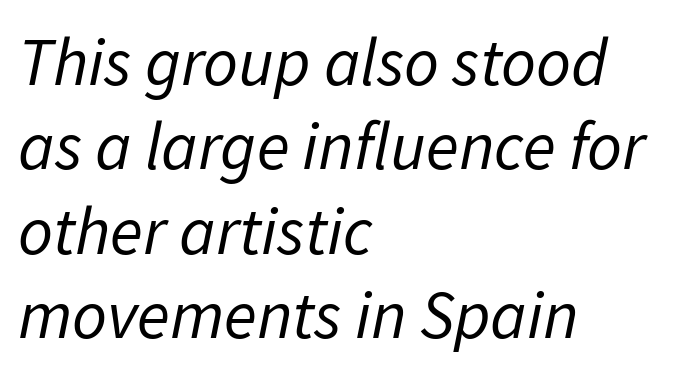
{"italic": "yes", "lean": "right", "slant_degrees": 11, "bold": "no", "weight": "regular", "width": "normal", "stroke_contrast": "low", "x_height": "medium", "monospaced": "no", "underline": "no", "align": "left", "line_spacing_ratio": 1.24, "letter_spacing": "normal", "letter_spacing_em": 0.0, "glyph_px": 68}
